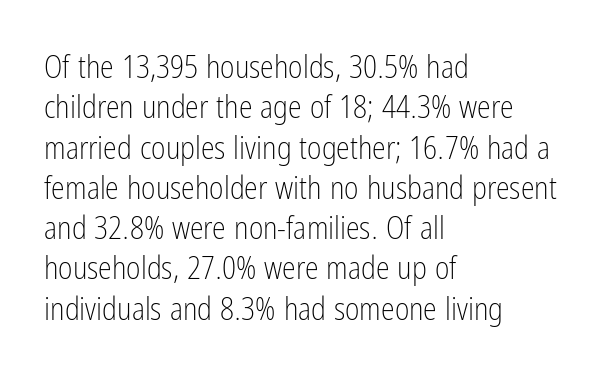
{"serif": "no", "italic": "no", "bold": "no", "weight": "light", "width": "condensed", "stroke_contrast": "low", "x_height": "medium", "monospaced": "no", "underline": "no", "align": "left", "line_spacing": "normal", "line_spacing_ratio": 1.3, "letter_spacing": "normal", "letter_spacing_em": 0.0, "glyph_px": 31}
